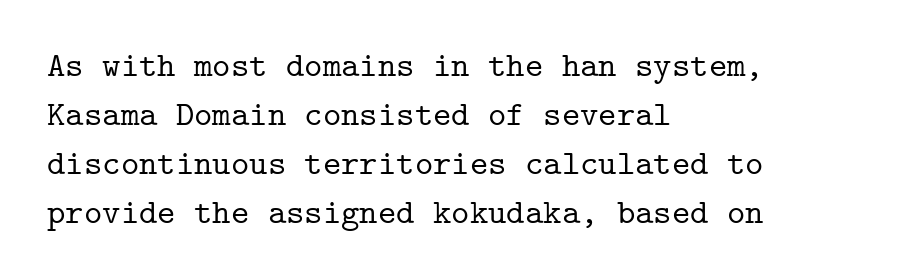
{"serif": "yes", "italic": "no", "width": "normal", "stroke_contrast": "low", "x_height": "medium", "monospaced": "yes", "underline": "no", "align": "left", "line_spacing": "normal", "line_spacing_ratio": 1.4, "letter_spacing": "normal", "letter_spacing_em": 0.0, "glyph_px": 35}
